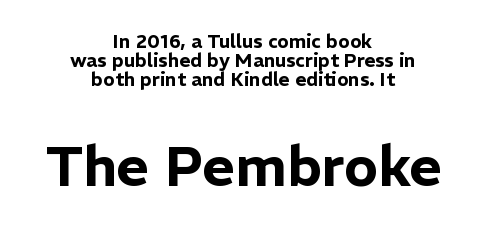
{"serif": "no", "italic": "no", "width": "normal", "stroke_contrast": "low", "x_height": "medium", "monospaced": "no", "underline": "no", "align": "center", "line_spacing": "tight", "line_spacing_ratio": 1.0, "letter_spacing": "normal", "letter_spacing_em": 0.0, "larger_block": "second", "size_ratio": 2.95, "glyph_px": 56}
